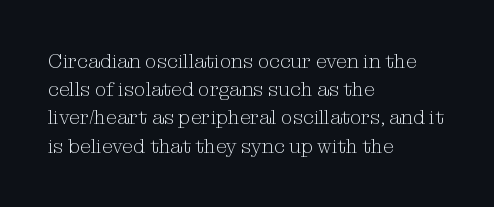
The image shows 20 px text type, upright; set left-aligned, normal line spacing (1.41x), normal letter spacing, not underlined.
